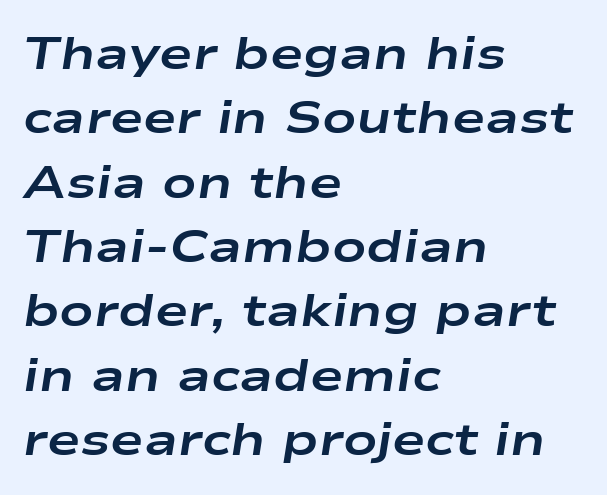
Q: Is the text bold? A: Yes.
Q: Is the text italic (slanted)? A: Yes, it leans right by about 9 degrees.
Q: Is the text underlined? A: No.
Q: How is the paragraph aligned? A: Left-aligned.
Q: Is the spacing between letters normal or unusually wide? A: Normal.
Q: Is the spacing between lines tight, normal or loose? A: Normal.
Q: Width (condensed, normal, or wide)? A: Wide.
Q: Stroke contrast? A: Low.
Q: x-height? A: Medium.
Q: Monospaced? A: No.
